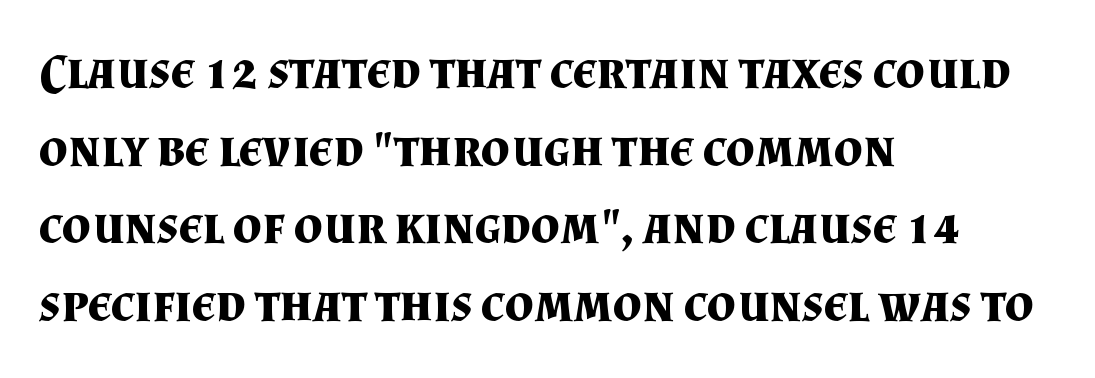
Q: Is the text bold? A: Yes.
Q: Is the text italic (slanted)? A: No, it is upright.
Q: Is the typeface a serif or a sans-serif typeface? A: Serif.
Q: Is the text underlined? A: No.
Q: How is the paragraph aligned? A: Left-aligned.
Q: Is the spacing between letters normal or unusually wide? A: Normal.
Q: Is the spacing between lines tight, normal or loose? A: Normal.
Q: Width (condensed, normal, or wide)? A: Normal.
Q: Stroke contrast? A: Medium.
Q: x-height? A: Small.
Q: Monospaced? A: No.
